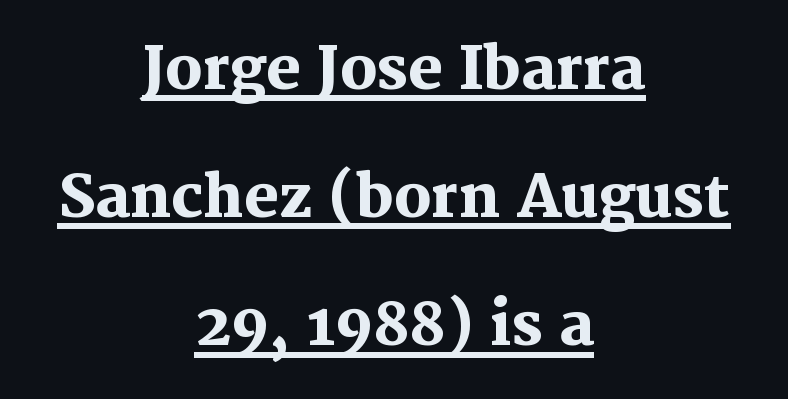
Q: Is the text bold? A: Yes.
Q: Is the text italic (slanted)? A: No, it is upright.
Q: Is the typeface a serif or a sans-serif typeface? A: Serif.
Q: Is the text underlined? A: Yes.
Q: How is the paragraph aligned? A: Centered.
Q: Is the spacing between letters normal or unusually wide? A: Normal.
Q: Is the spacing between lines tight, normal or loose? A: Loose.
Q: Width (condensed, normal, or wide)? A: Normal.
Q: Stroke contrast? A: Medium.
Q: x-height? A: Medium.
Q: Monospaced? A: No.
